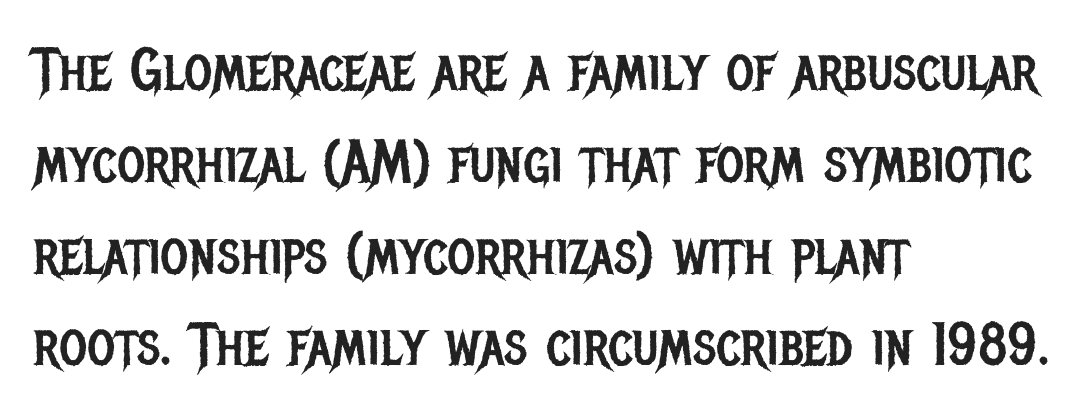
Nope, not italic — everything's standing straight. The string is rendered with underlining switched off. Glyph-to-glyph distance matches everyday printed text. The font family rendered here belongs to the sans-serif group.
